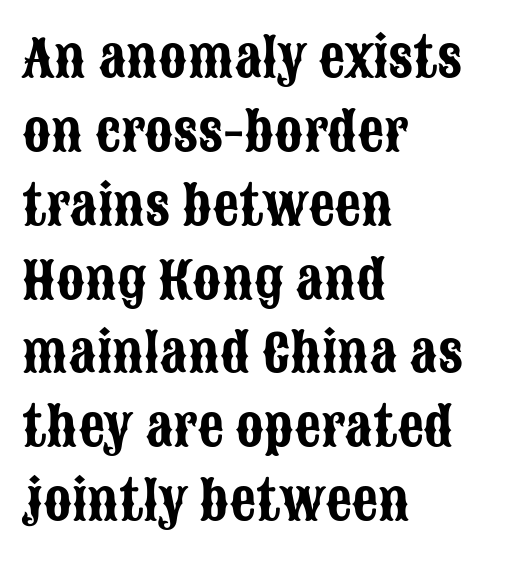
Q: Is the text italic (slanted)? A: No, it is upright.
Q: Is the typeface a serif or a sans-serif typeface? A: Sans-serif.
Q: Is the text underlined? A: No.
Q: How is the paragraph aligned? A: Left-aligned.
Q: Is the spacing between letters normal or unusually wide? A: Normal.
Q: Is the spacing between lines tight, normal or loose? A: Normal.
Q: Width (condensed, normal, or wide)? A: Condensed.
Q: Stroke contrast? A: Low.
Q: x-height? A: Large.
Q: Monospaced? A: No.
